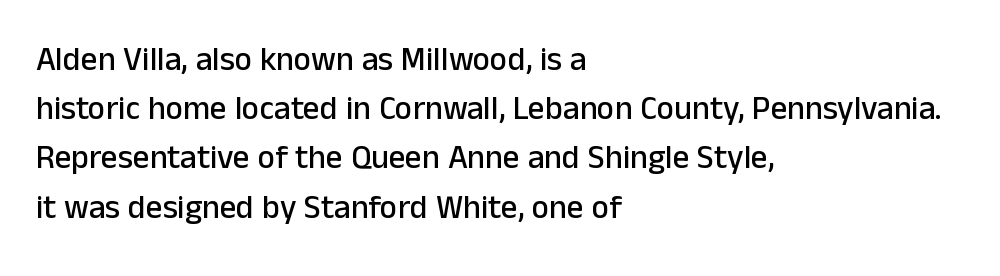
The passage shown has conventional tracking throughout. Varying glyph widths throughout — classic text-font behaviour. Posture: vertical. Vertical spacing — default. Nothing sits at the stroke ends, so this counts as sans-serif. This rendering features lettering with no underline.
